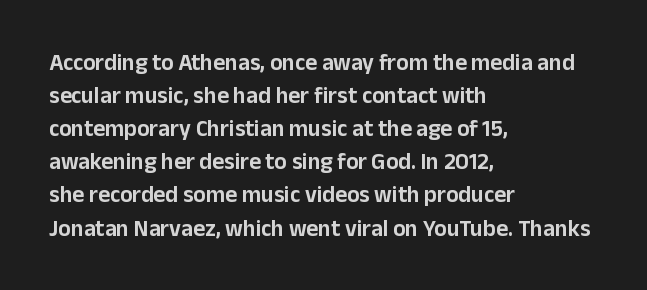
Q: Is the text italic (slanted)? A: No, it is upright.
Q: Is the text underlined? A: No.
Q: How is the paragraph aligned? A: Left-aligned.
Q: Is the spacing between letters normal or unusually wide? A: Normal.
Q: Is the spacing between lines tight, normal or loose? A: Normal.
